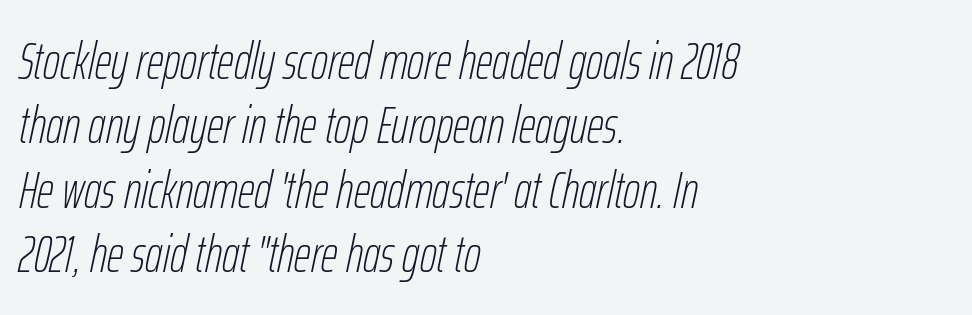
Varying glyph widths throughout — classic text-font behaviour. Italic: yes, the glyphs are oblique. You could call the tracking neutral — neither tight nor loose. Underlining? Definitely not there. Vertical stems look standard width or narrower in stroke.
